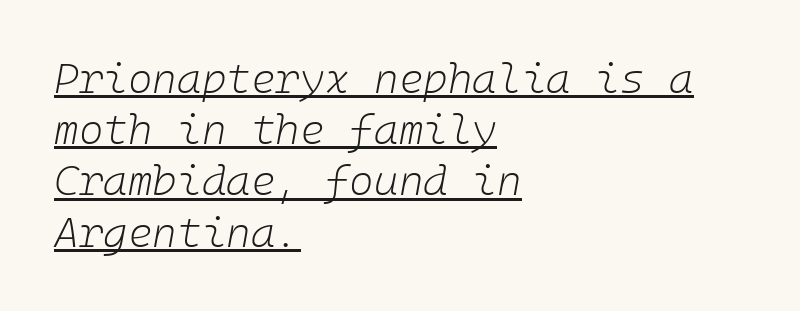
Q: Is the text bold? A: No.
Q: Is the text italic (slanted)? A: Yes, it leans right by about 10 degrees.
Q: Is the text underlined? A: Yes.
Q: How is the paragraph aligned? A: Left-aligned.
Q: Is the spacing between letters normal or unusually wide? A: Normal.
Q: Width (condensed, normal, or wide)? A: Normal.
Q: Stroke contrast? A: Low.
Q: x-height? A: Medium.
